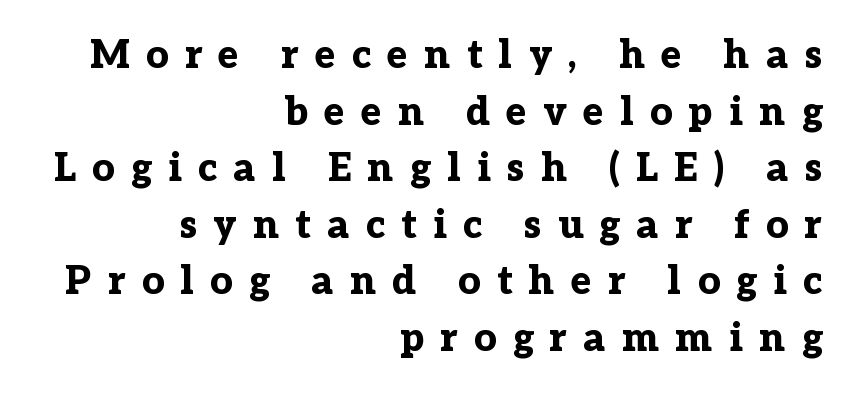
{"serif": "yes", "italic": "no", "bold": "yes", "weight": "bold", "width": "normal", "stroke_contrast": "low", "x_height": "medium", "monospaced": "no", "underline": "no", "align": "right", "line_spacing": "normal", "line_spacing_ratio": 1.45, "letter_spacing": "wide", "letter_spacing_em": 0.42, "glyph_px": 39}
